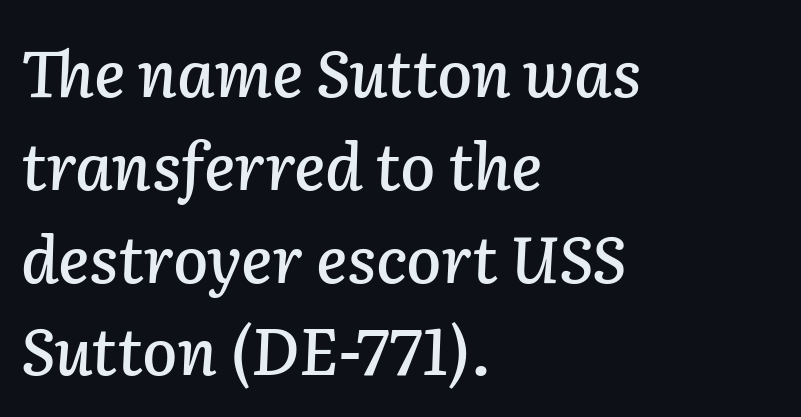
Q: Is the text italic (slanted)? A: Yes, it leans right by about 2 degrees.
Q: Is the text underlined? A: No.
Q: How is the paragraph aligned? A: Left-aligned.
Q: Is the spacing between letters normal or unusually wide? A: Normal.
Q: Is the spacing between lines tight, normal or loose? A: Normal.
Q: Width (condensed, normal, or wide)? A: Normal.
Q: Stroke contrast? A: Low.
Q: x-height? A: Medium.
Q: Monospaced? A: No.
